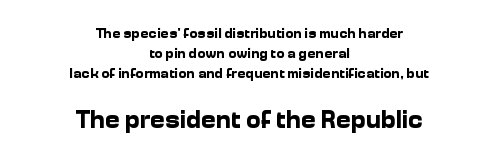
The image shows 25 px bold type, upright; set centered, normal line spacing (1.43x), normal letter spacing, not underlined; the second (bottom) block is 1.79x larger.
